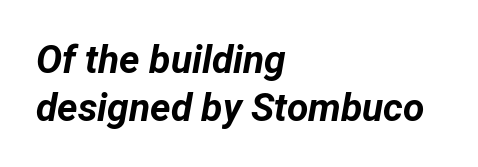
Q: Is the text bold? A: Yes.
Q: Is the text italic (slanted)? A: Yes, it leans right by about 12 degrees.
Q: Is the text underlined? A: No.
Q: How is the paragraph aligned? A: Left-aligned.
Q: Is the spacing between letters normal or unusually wide? A: Normal.
Q: Width (condensed, normal, or wide)? A: Normal.
Q: Stroke contrast? A: Low.
Q: x-height? A: Medium.
Q: Monospaced? A: No.
